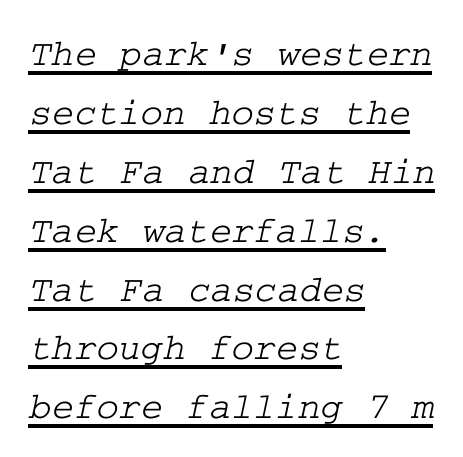
The words here are underlined. The tracking reads as untouched default to a designer's eye. A serif font was chosen for this passage. Does the copy run flush right? No — it runs flush left.
